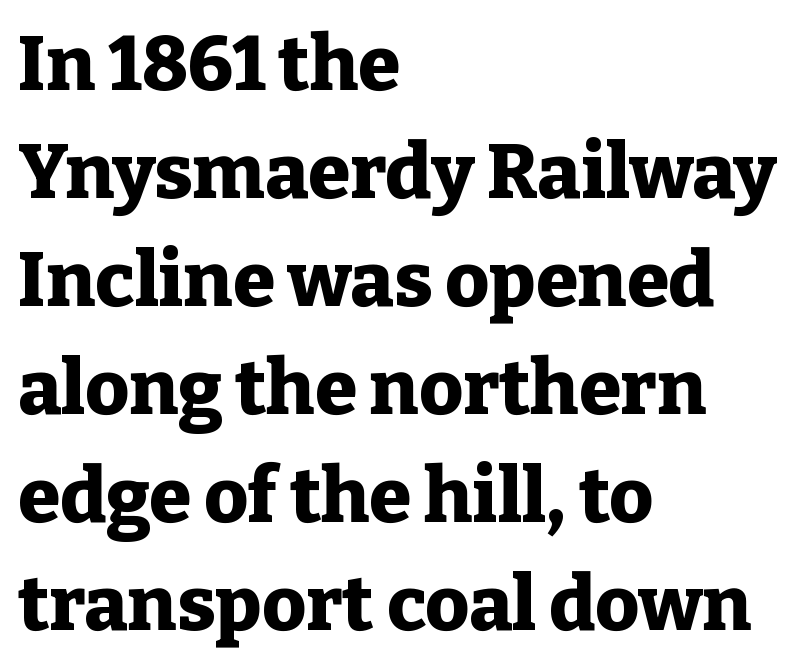
Q: Is the text bold? A: Yes.
Q: Is the text italic (slanted)? A: No, it is upright.
Q: Is the typeface a serif or a sans-serif typeface? A: Serif.
Q: Is the text underlined? A: No.
Q: How is the paragraph aligned? A: Left-aligned.
Q: Is the spacing between letters normal or unusually wide? A: Normal.
Q: Is the spacing between lines tight, normal or loose? A: Normal.
Q: Width (condensed, normal, or wide)? A: Normal.
Q: Stroke contrast? A: Low.
Q: x-height? A: Medium.
Q: Monospaced? A: No.
